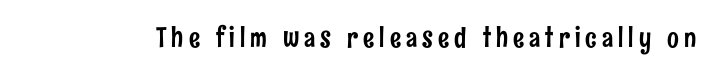
{"serif": "no", "italic": "no", "width": "condensed", "stroke_contrast": "low", "x_height": "medium", "monospaced": "no", "underline": "no", "glyph_px": 28}
